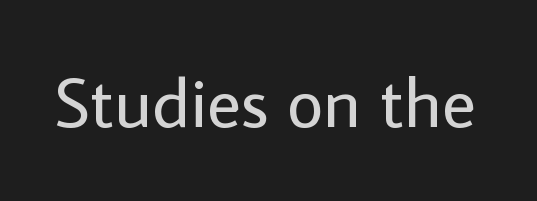
{"serif": "no", "italic": "no", "bold": "no", "weight": "regular", "width": "normal", "stroke_contrast": "low", "x_height": "medium", "monospaced": "no", "underline": "no", "letter_spacing": "normal", "letter_spacing_em": 0.0, "glyph_px": 71}
